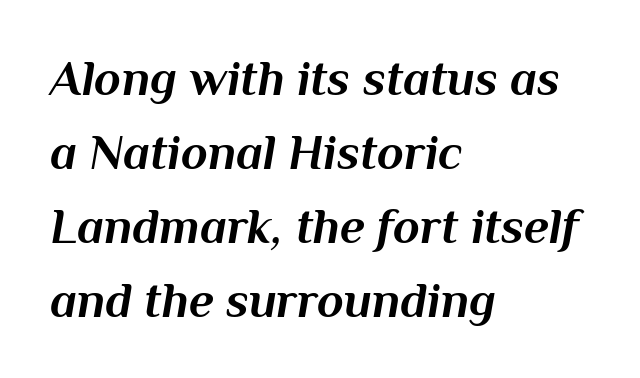
{"italic": "yes", "lean": "right", "slant_degrees": 10, "bold": "yes", "weight": "bold", "width": "normal", "stroke_contrast": "medium", "x_height": "medium", "monospaced": "no", "underline": "no", "align": "left", "line_spacing": "normal", "line_spacing_ratio": 1.51, "letter_spacing": "normal", "letter_spacing_em": 0.0, "glyph_px": 49}
